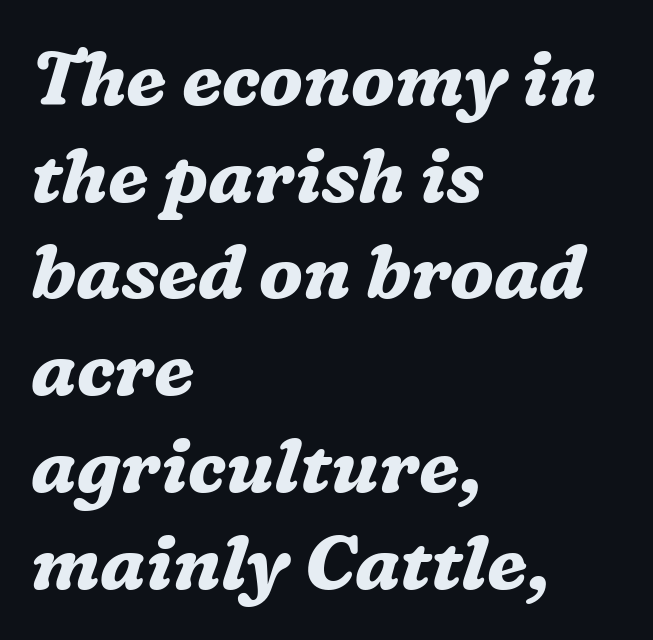
Regular leading. As a designer I'd log this as weight 700, bold. The line texture is even and compact thanks to regular tracking. The type family on display is of the serif kind. You can tell it's italic because the verticals aren't actually vertical. Left-aligned paragraph, ragged on the right.
